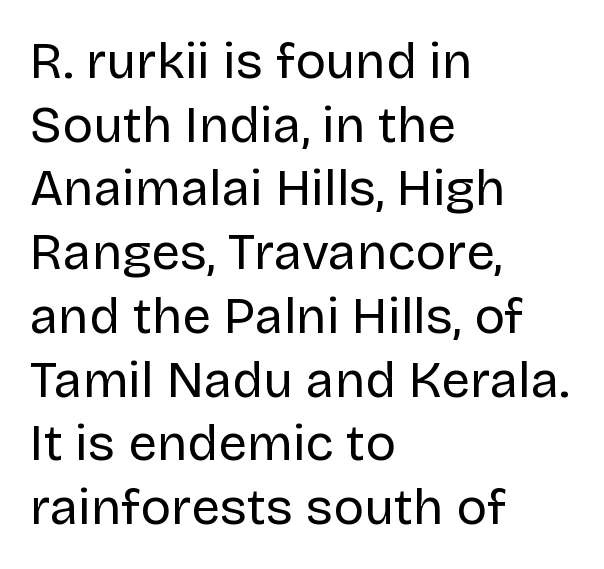
{"serif": "no", "italic": "no", "bold": "no", "weight": "regular", "width": "normal", "stroke_contrast": "low", "x_height": "large", "monospaced": "no", "underline": "no", "align": "left", "line_spacing": "normal", "line_spacing_ratio": 1.25, "letter_spacing": "normal", "letter_spacing_em": 0.0, "glyph_px": 51}
